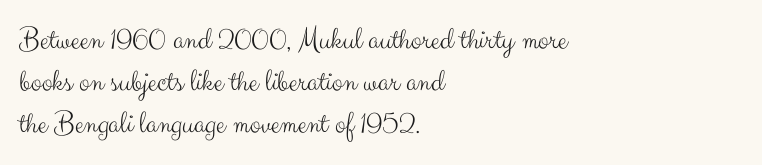
{"serif": "no", "bold": "no", "weight": "light", "width": "normal", "stroke_contrast": "medium", "x_height": "small", "monospaced": "no", "underline": "no", "align": "left", "line_spacing": "normal", "line_spacing_ratio": 1.31, "letter_spacing": "normal", "letter_spacing_em": 0.0, "glyph_px": 32}
